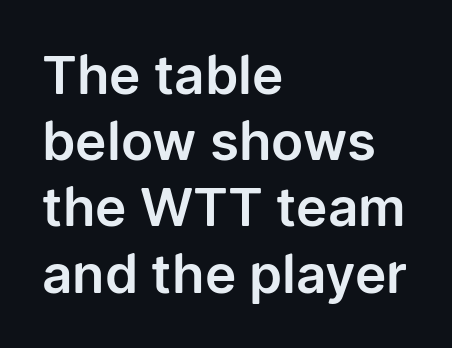
The paragraph shown leans on its left margin. The lines sit at an ordinary, default distance from one another. Classification — sans serif. Here the designer chose a conventional face with non-uniform glyph widths.
